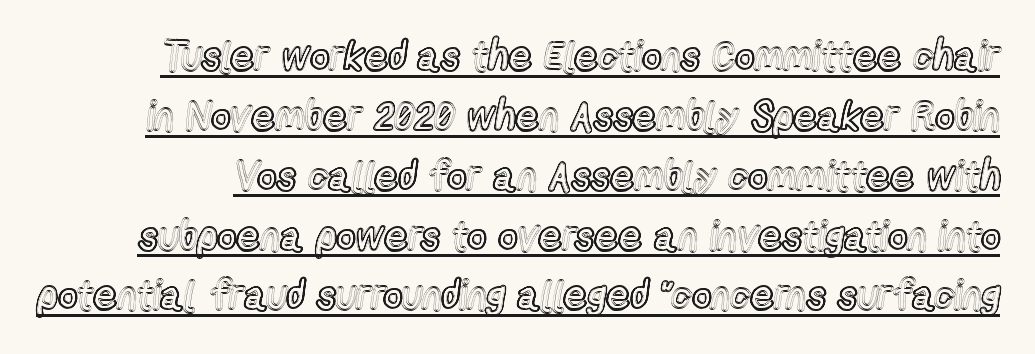
{"width": "condensed", "x_height": "medium", "monospaced": "no", "underline": "yes", "line_spacing": "normal", "line_spacing_ratio": 1.46, "letter_spacing": "normal", "letter_spacing_em": 0.0, "glyph_px": 41}
